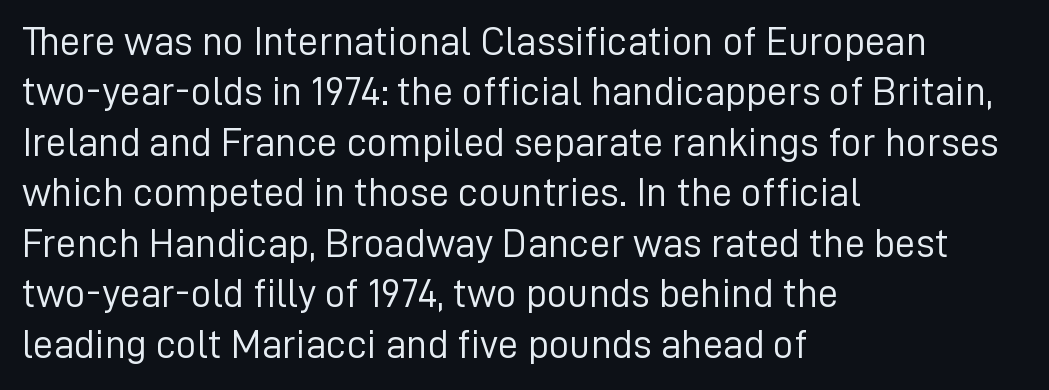
One-word summary of the alignment: left. These lines are rendered in a variable-pitch font. Spacing between characters is what you'd get straight out of the box. Summary of weight: not heavy and not bold. Ordinary non-slanted type is in use. Look at the bottom of the vertical strokes: they stop flat, with no serifs.
